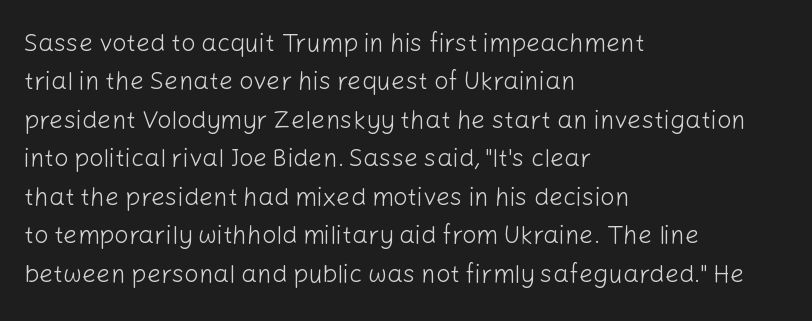
The image shows 25 px text type, upright; set left-aligned, normal line spacing (1.54x), normal letter spacing, not underlined.
